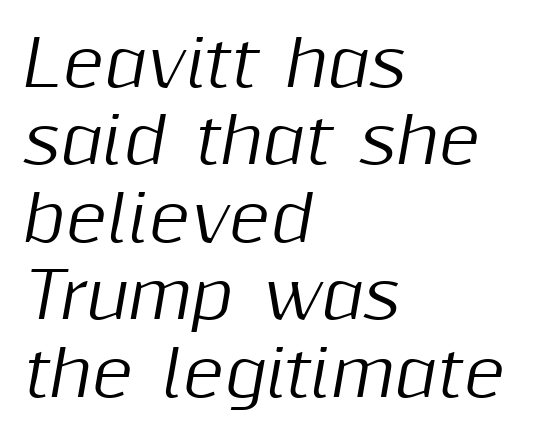
Character widths vary here, with narrow letters taking less room than wide ones. Check under the words: just untouched page. Is the type slanted? Yes — the strokes lean at a clear angle. These lines keep a tight, regular rhythm from letter to letter. Typeset ragged right — the left edge is the straight one.
